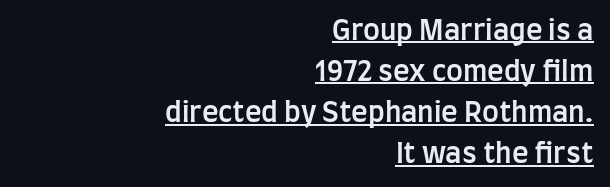
Q: Is the text bold? A: Semi-bold.
Q: Is the text italic (slanted)? A: No, it is upright.
Q: Is the typeface a serif or a sans-serif typeface? A: Sans-serif.
Q: Is the text underlined? A: Yes.
Q: How is the paragraph aligned? A: Right-aligned.
Q: Is the spacing between letters normal or unusually wide? A: Normal.
Q: Is the spacing between lines tight, normal or loose? A: Normal.
Q: Width (condensed, normal, or wide)? A: Condensed.
Q: Stroke contrast? A: Low.
Q: x-height? A: Large.
Q: Monospaced? A: No.
